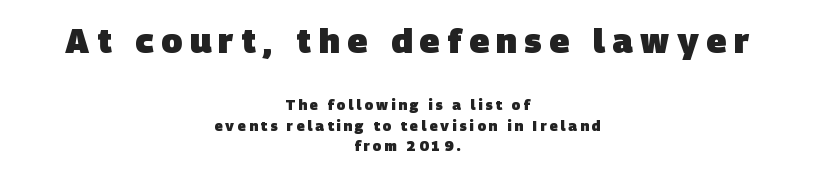
The image shows 34 px heavy sans-serif type; set centered, normal line spacing (1.45x), unusually wide letter spacing (+0.22 em), not underlined; the first (top) block is 2.43x larger; low stroke contrast and a large x-height.
